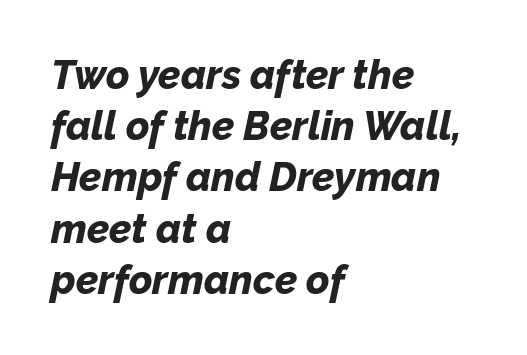
Q: Is the text bold? A: Yes.
Q: Is the text italic (slanted)? A: Yes, it leans right by about 12 degrees.
Q: Is the text underlined? A: No.
Q: How is the paragraph aligned? A: Left-aligned.
Q: Is the spacing between letters normal or unusually wide? A: Normal.
Q: Is the spacing between lines tight, normal or loose? A: Normal.
Q: Width (condensed, normal, or wide)? A: Normal.
Q: Stroke contrast? A: Low.
Q: x-height? A: Medium.
Q: Monospaced? A: No.
